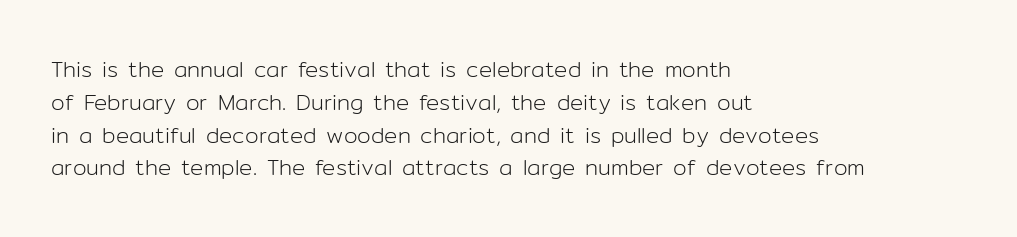
The image shows 22 px text type, upright; set left-aligned, normal line spacing (1.49x), normal letter spacing, not underlined.
